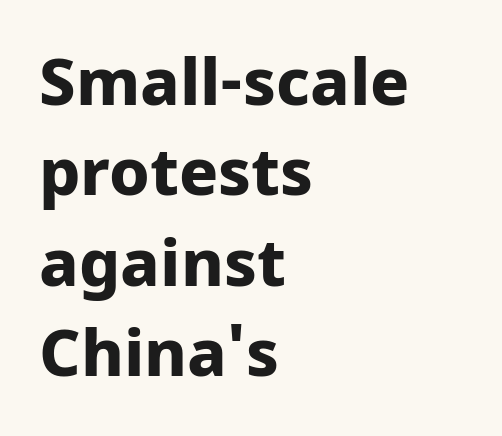
Q: Is the text bold? A: Yes.
Q: Is the text italic (slanted)? A: No, it is upright.
Q: Is the typeface a serif or a sans-serif typeface? A: Sans-serif.
Q: Is the text underlined? A: No.
Q: How is the paragraph aligned? A: Left-aligned.
Q: Is the spacing between letters normal or unusually wide? A: Normal.
Q: Is the spacing between lines tight, normal or loose? A: Normal.
Q: Width (condensed, normal, or wide)? A: Normal.
Q: Stroke contrast? A: Low.
Q: x-height? A: Medium.
Q: Monospaced? A: No.
